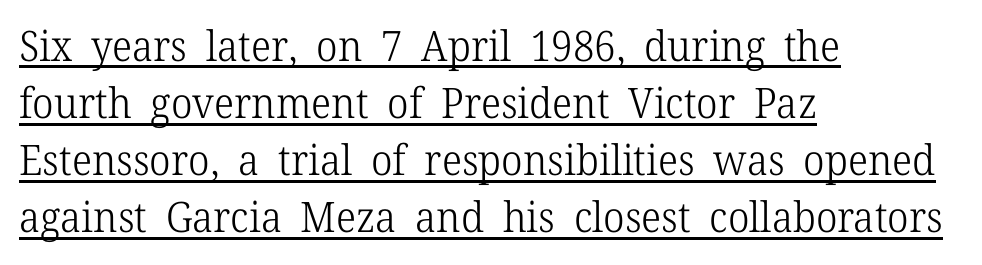
The image shows 42 px light serif type, upright; set left-aligned, normal line spacing (1.36x), normal letter spacing, underlined; low stroke contrast and a medium x-height.
